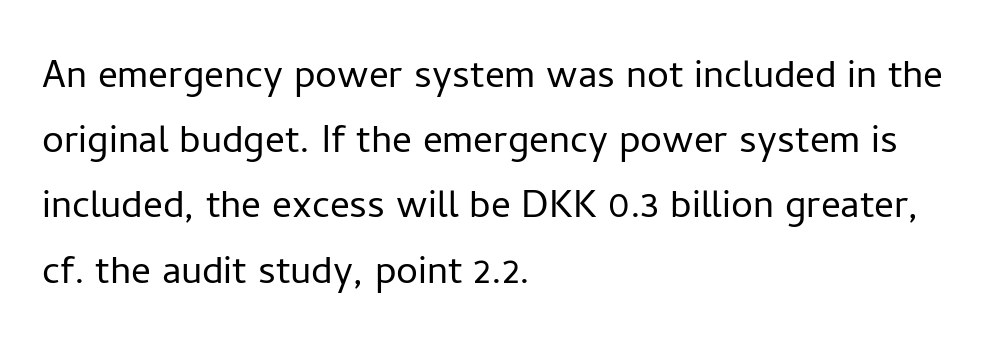
The gaps between neighbouring characters are ordinary and unremarkable. Students, observe: this is what conventionally led text looks like. You could not count columns in this text — the font is proportionally spaced. The font family rendered here belongs to the sans-serif group. Line beginnings align vertically; line endings do not.
